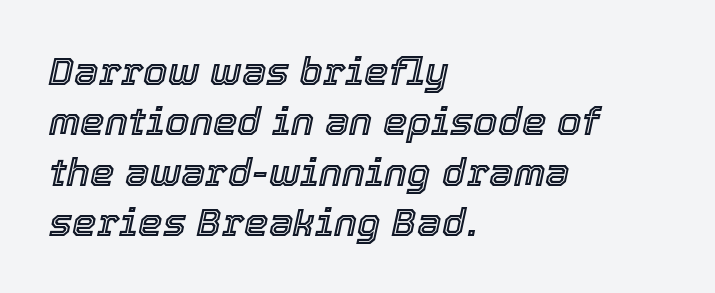
{"italic": "yes", "lean": "right", "slant_degrees": 12, "width": "normal", "x_height": "medium", "monospaced": "no", "underline": "no", "align": "left", "line_spacing": "normal", "line_spacing_ratio": 1.29, "letter_spacing": "normal", "letter_spacing_em": 0.0, "glyph_px": 39}
